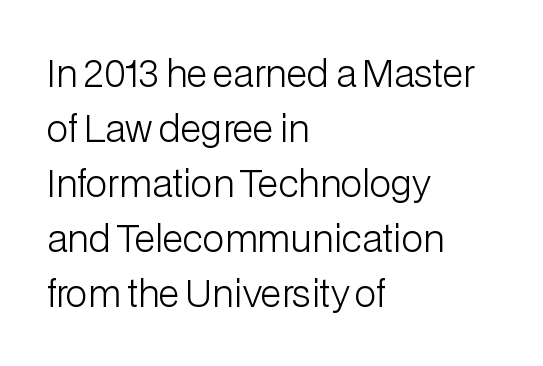
Q: Is the text bold? A: No.
Q: Is the text italic (slanted)? A: No, it is upright.
Q: Is the typeface a serif or a sans-serif typeface? A: Sans-serif.
Q: Is the text underlined? A: No.
Q: How is the paragraph aligned? A: Left-aligned.
Q: Is the spacing between letters normal or unusually wide? A: Normal.
Q: Is the spacing between lines tight, normal or loose? A: Normal.
Q: Width (condensed, normal, or wide)? A: Normal.
Q: Stroke contrast? A: Low.
Q: x-height? A: Medium.
Q: Monospaced? A: No.
